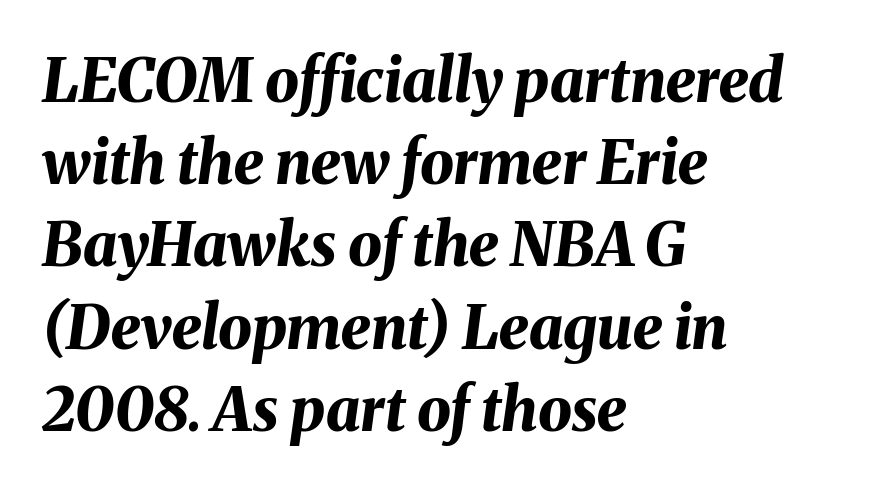
{"italic": "yes", "lean": "right", "slant_degrees": 8, "bold": "yes", "weight": "bold", "width": "normal", "stroke_contrast": "medium", "x_height": "medium", "monospaced": "no", "underline": "no", "align": "left", "line_spacing": "normal", "line_spacing_ratio": 1.37, "letter_spacing": "normal", "letter_spacing_em": 0.0, "glyph_px": 60}
